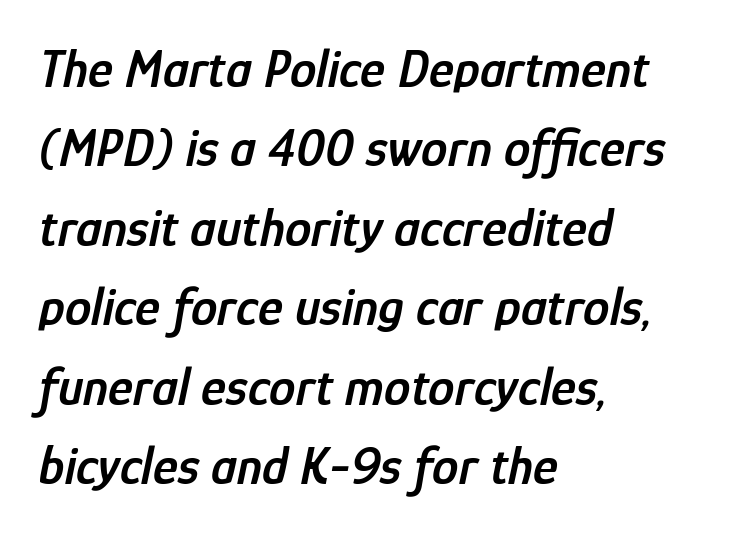
Q: Is the text bold? A: Semi-bold.
Q: Is the text italic (slanted)? A: Yes, it leans right by about 12 degrees.
Q: Is the text underlined? A: No.
Q: How is the paragraph aligned? A: Left-aligned.
Q: Is the spacing between letters normal or unusually wide? A: Normal.
Q: Is the spacing between lines tight, normal or loose? A: Normal.
Q: Width (condensed, normal, or wide)? A: Condensed.
Q: Stroke contrast? A: Low.
Q: x-height? A: Medium.
Q: Monospaced? A: No.
